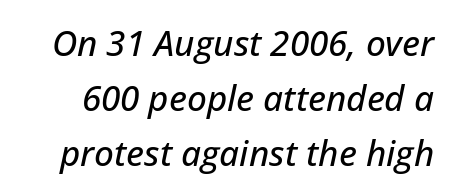
Q: Is the text italic (slanted)? A: Yes, it leans right by about 12 degrees.
Q: Is the text underlined? A: No.
Q: Is the spacing between letters normal or unusually wide? A: Normal.
Q: Is the spacing between lines tight, normal or loose? A: Normal.
Q: Width (condensed, normal, or wide)? A: Normal.
Q: Stroke contrast? A: Low.
Q: x-height? A: Medium.
Q: Monospaced? A: No.
